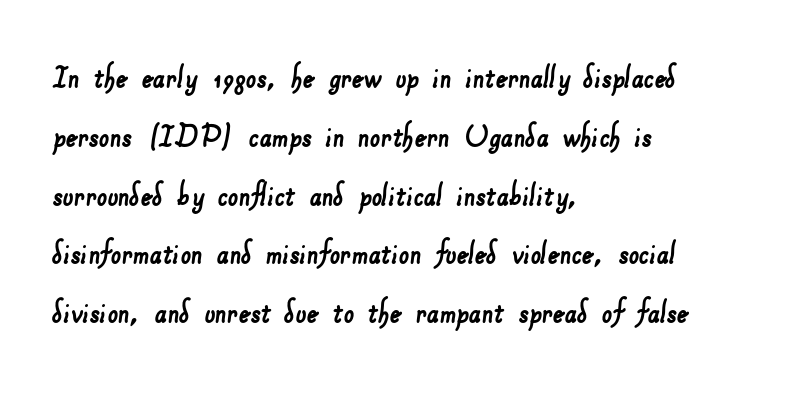
If you drew a ruler down the left edge, every line would touch it. What stands out about the letter spacing? Nothing — it is the standard amount. Nobody drew a line under any word here. The space between consecutive lines is moderate. Proportional: the letters do not fall into vertical columns.
